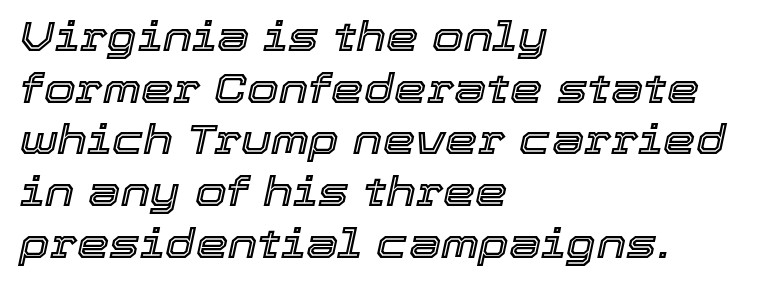
{"italic": "yes", "lean": "right", "slant_degrees": 12, "width": "normal", "x_height": "medium", "monospaced": "no", "underline": "no", "align": "left", "line_spacing": "normal", "line_spacing_ratio": 1.26, "letter_spacing": "normal", "letter_spacing_em": 0.0, "glyph_px": 41}
